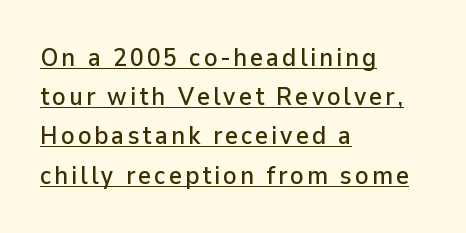
Q: Is the text italic (slanted)? A: No, it is upright.
Q: Is the text underlined? A: Yes.
Q: How is the paragraph aligned? A: Left-aligned.
Q: Is the spacing between lines tight, normal or loose? A: Normal.
